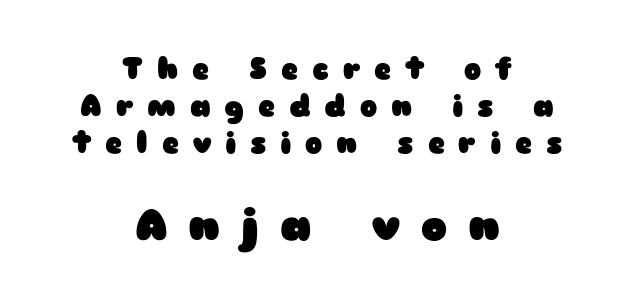
The image shows 44 px heavy, wide sans-serif type, upright; set centered, normal line spacing (1.27x), unusually wide letter spacing (+0.48 em), not underlined; the second (bottom) block is 1.52x larger; low stroke contrast and a medium x-height.
